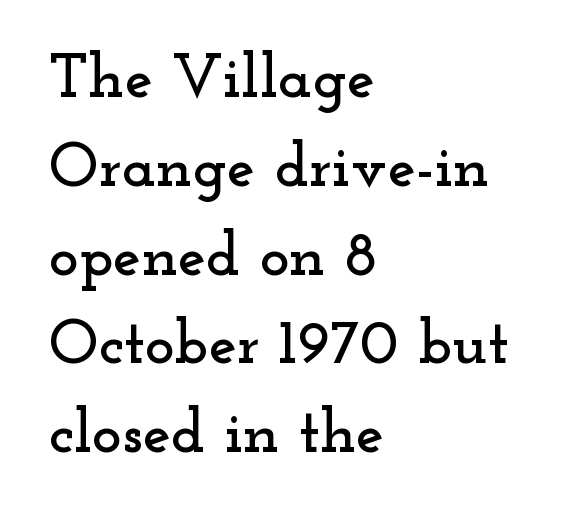
The image shows 63 px wide serif type, upright; set left-aligned, normal line spacing (1.41x), normal letter spacing, not underlined; low stroke contrast and a small x-height.
